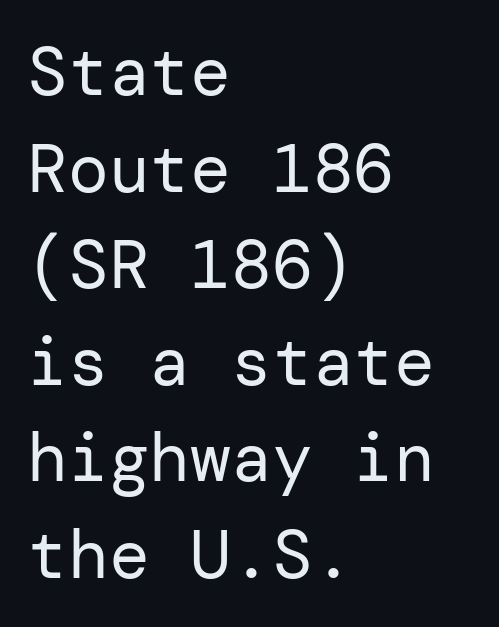
{"serif": "no", "italic": "no", "bold": "no", "weight": "regular", "width": "normal", "stroke_contrast": "low", "x_height": "medium", "underline": "no", "align": "left", "line_spacing": "normal", "line_spacing_ratio": 1.42, "letter_spacing": "normal", "letter_spacing_em": 0.0, "glyph_px": 68}
